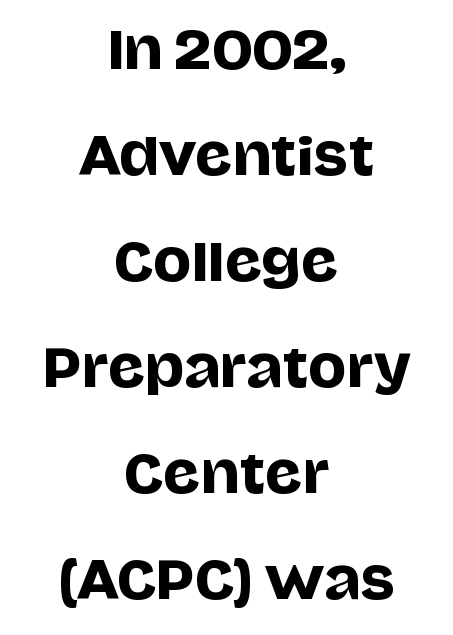
The passage shown is typeset with a sans-serif family. What's the leading like? Stretched, with rows far apart. The face used here is proportionally spaced, like ordinary book or web type. Short note: letters normally spaced.
